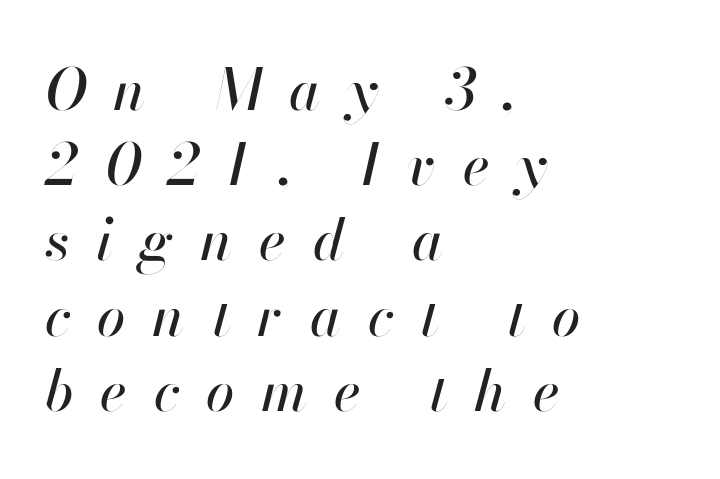
Q: Is the text italic (slanted)? A: Yes, it leans right by about 13 degrees.
Q: Is the text underlined? A: No.
Q: How is the paragraph aligned? A: Left-aligned.
Q: Is the spacing between letters normal or unusually wide? A: Unusually wide.
Q: Is the spacing between lines tight, normal or loose? A: Normal.
Q: Width (condensed, normal, or wide)? A: Normal.
Q: Stroke contrast? A: High.
Q: x-height? A: Small.
Q: Monospaced? A: No.
